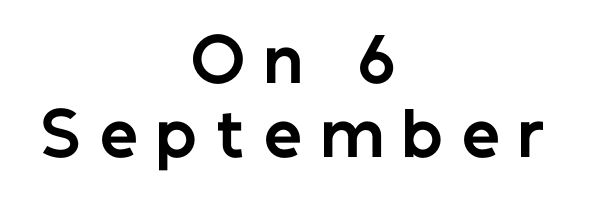
{"serif": "no", "italic": "no", "bold": "yes", "weight": "bold", "width": "normal", "stroke_contrast": "low", "x_height": "medium", "monospaced": "no", "underline": "no", "align": "center", "line_spacing_ratio": 1.24, "letter_spacing": "wide", "letter_spacing_em": 0.31, "glyph_px": 60}
